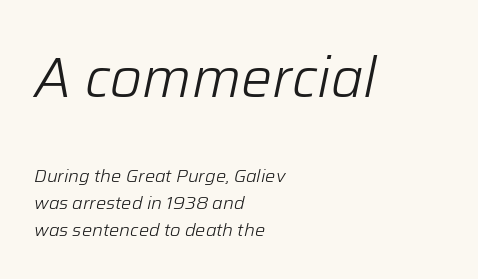
{"italic": "yes", "lean": "right", "slant_degrees": 12, "bold": "no", "weight": "light", "width": "normal", "stroke_contrast": "low", "x_height": "medium", "monospaced": "no", "underline": "no", "align": "left", "line_spacing": "normal", "line_spacing_ratio": 1.51, "letter_spacing": "normal", "letter_spacing_em": 0.0, "larger_block": "first", "size_ratio": 3.06, "glyph_px": 55}
